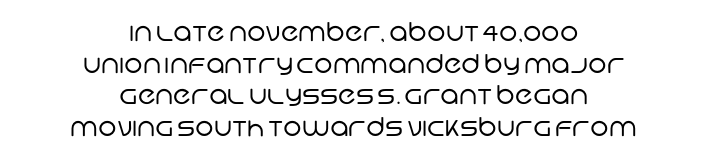
The image shows 26 px text type; set centered, line spacing 1.22x, normal letter spacing, not underlined.
